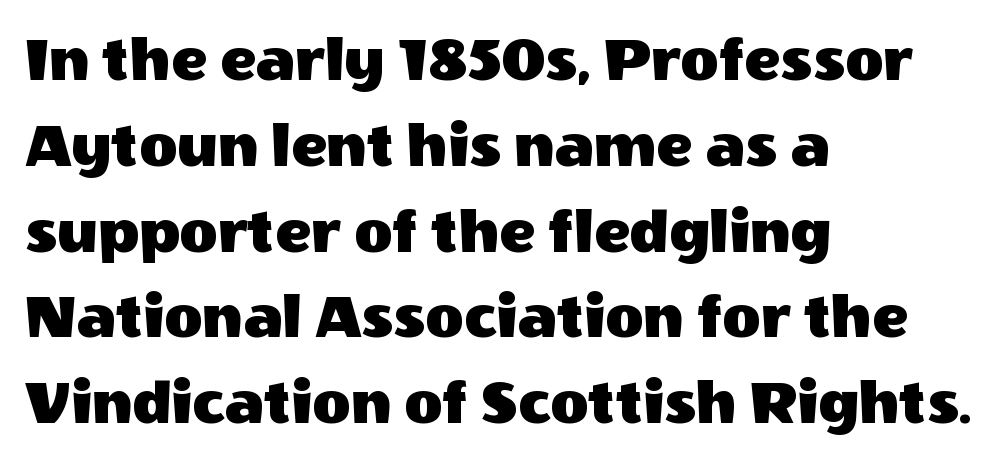
Q: Is the text italic (slanted)? A: No, it is upright.
Q: Is the typeface a serif or a sans-serif typeface? A: Sans-serif.
Q: Is the text underlined? A: No.
Q: How is the paragraph aligned? A: Left-aligned.
Q: Is the spacing between letters normal or unusually wide? A: Normal.
Q: Is the spacing between lines tight, normal or loose? A: Normal.
Q: Width (condensed, normal, or wide)? A: Normal.
Q: x-height? A: Large.
Q: Monospaced? A: No.
